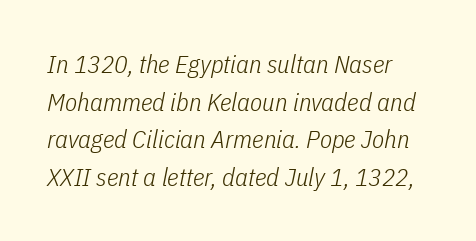
{"italic": "yes", "lean": "right", "slant_degrees": 11, "bold": "no", "underline": "no", "line_spacing": "normal", "line_spacing_ratio": 1.51, "letter_spacing": "normal", "letter_spacing_em": 0.0, "glyph_px": 25}
